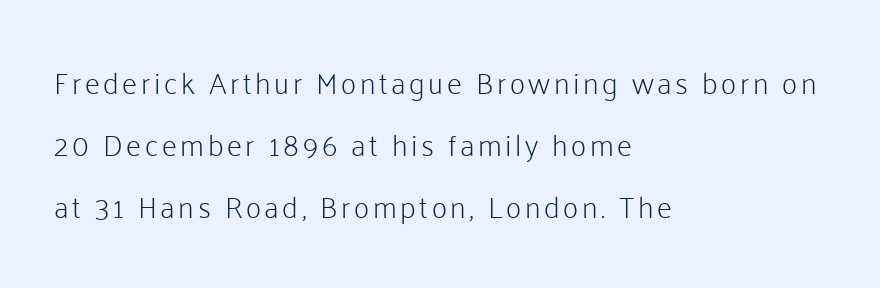
Every character sits straight up, as roman type does. Are there feet on the stems? There aren't — it's a sans. Layout note: lines flush left. Stems here are at most as thick as an everyday book face.
